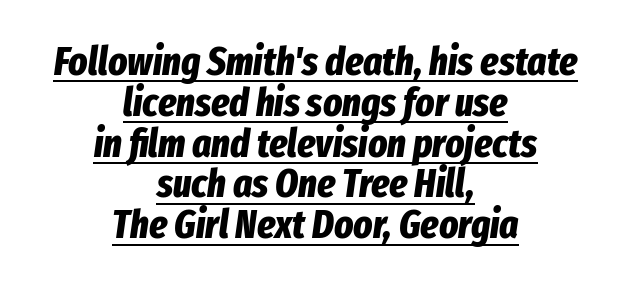
{"italic": "yes", "lean": "right", "slant_degrees": 8, "bold": "yes", "weight": "bold", "width": "condensed", "stroke_contrast": "low", "x_height": "medium", "monospaced": "no", "underline": "yes", "align": "center", "line_spacing": "tight", "line_spacing_ratio": 1.02, "letter_spacing": "normal", "letter_spacing_em": 0.0, "glyph_px": 40}
